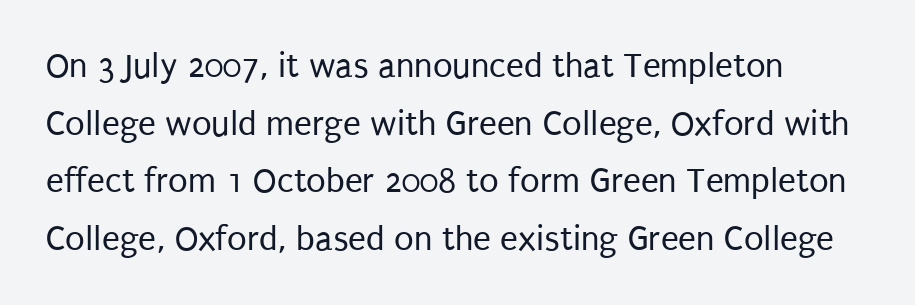
{"serif": "no", "italic": "no", "bold": "no", "weight": "regular", "width": "condensed", "stroke_contrast": "low", "x_height": "large", "monospaced": "no", "underline": "no", "align": "left", "line_spacing": "normal", "line_spacing_ratio": 1.6, "letter_spacing": "normal", "letter_spacing_em": 0.0, "glyph_px": 36}
